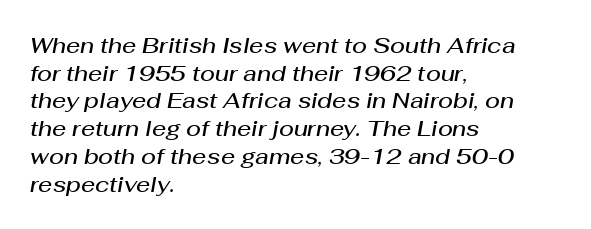
{"italic": "yes", "lean": "right", "slant_degrees": 10, "bold": "semi", "underline": "no", "align": "left", "line_spacing": "normal", "line_spacing_ratio": 1.26, "letter_spacing": "normal", "letter_spacing_em": 0.0, "glyph_px": 22}
